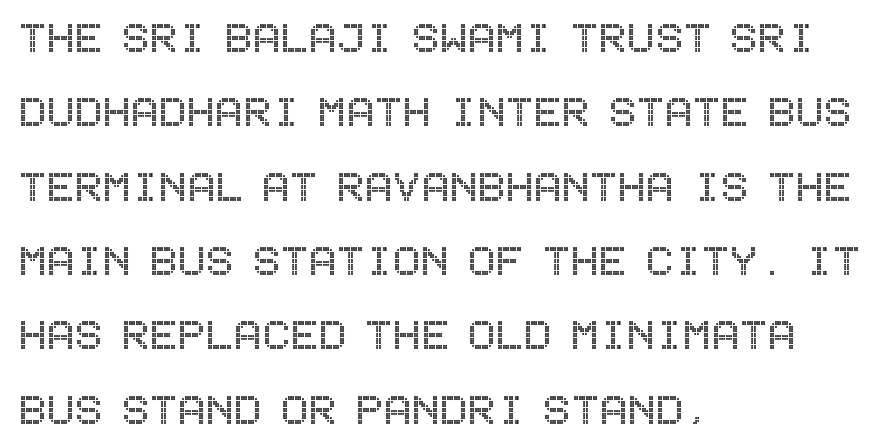
The image shows 52 px condensed type, upright; set left-aligned, normal line spacing (1.43x), normal letter spacing, not underlined; a large x-height.
